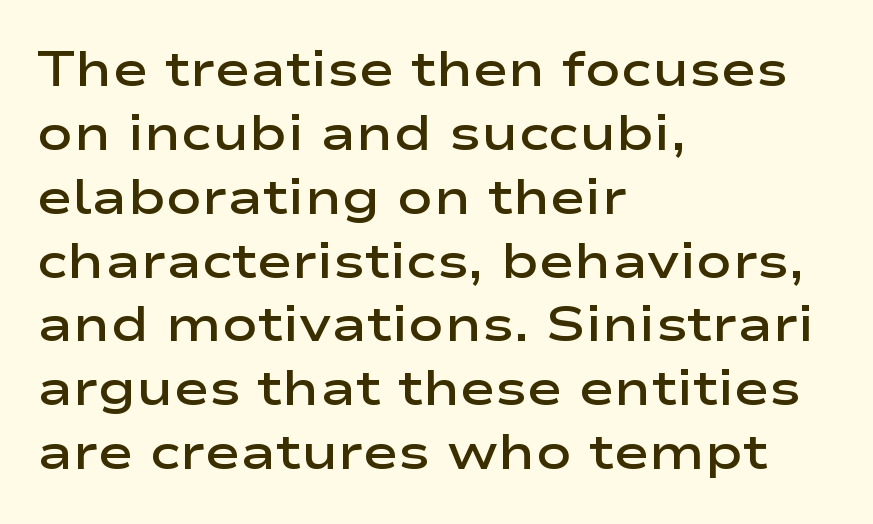
{"serif": "no", "italic": "no", "bold": "semi", "weight": "semibold", "width": "wide", "stroke_contrast": "low", "x_height": "medium", "monospaced": "no", "underline": "no", "align": "left", "line_spacing": "normal", "line_spacing_ratio": 1.33, "letter_spacing": "normal", "letter_spacing_em": 0.0, "glyph_px": 48}
